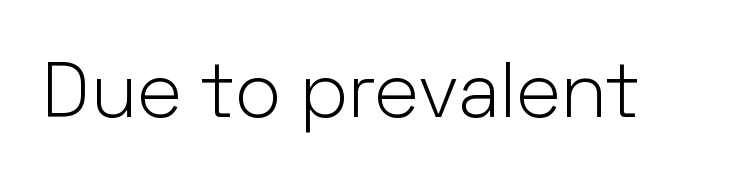
The image shows 78 px light sans-serif type, upright; set normal letter spacing, not underlined; low stroke contrast and a medium x-height.
